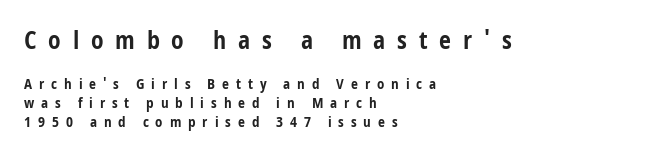
Q: Is the text bold? A: Yes.
Q: Is the text italic (slanted)? A: No, it is upright.
Q: Is the text underlined? A: No.
Q: How is the paragraph aligned? A: Left-aligned.
Q: Is the spacing between letters normal or unusually wide? A: Unusually wide.
Q: Is the spacing between lines tight, normal or loose? A: Normal.
Q: Which block of text is set in a larger size, the first (top) or the second (bottom)? A: The first (top) one.
